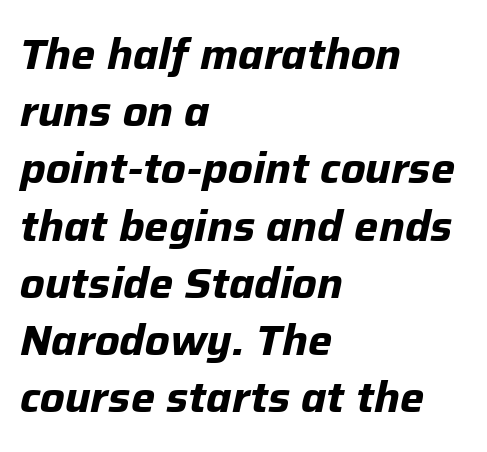
The image shows 43 px bold type, italic (leaning right); set left-aligned, normal line spacing (1.33x), normal letter spacing, not underlined; low stroke contrast and a medium x-height.
